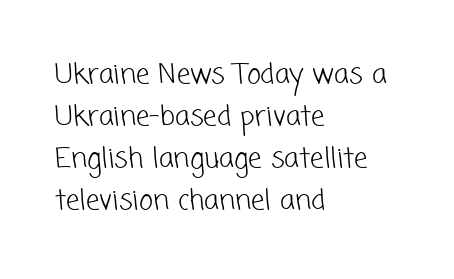
The compositor pushed each line to the left boundary. Summary of vertical rhythm: regular, with standard interline spacing. Honestly, there is no underline to notice here at all. Heft: none added — not bold.
